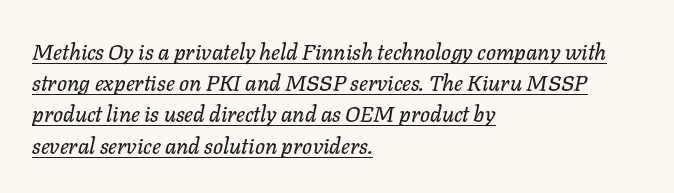
There's an unmistakable incline to the writing here. Normally led — the rows are evenly, conventionally spaced. Students, note that the glyphs here touch the page at normal intervals. The string is rendered with underlining switched on.
